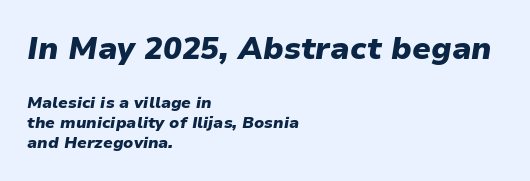
{"italic": "yes", "lean": "right", "slant_degrees": 9, "bold": "yes", "weight": "heavy", "width": "normal", "stroke_contrast": "low", "x_height": "medium", "monospaced": "no", "underline": "no", "align": "left", "line_spacing": "normal", "line_spacing_ratio": 1.25, "letter_spacing": "normal", "letter_spacing_em": 0.0, "larger_block": "first", "size_ratio": 1.94, "glyph_px": 31}
